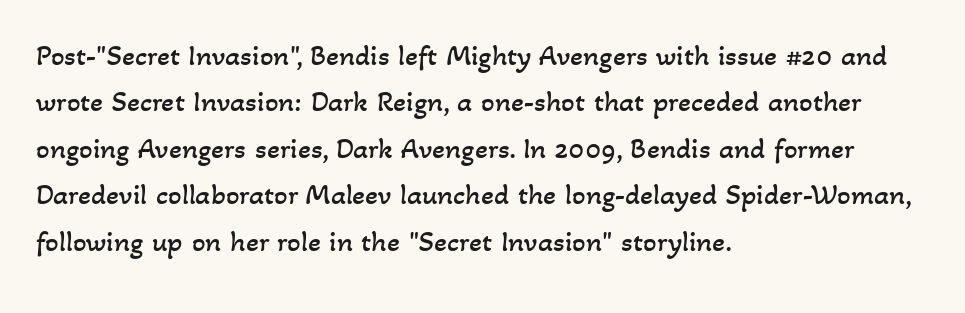
{"bold": "no", "weight": "regular", "width": "normal", "stroke_contrast": "low", "x_height": "small", "monospaced": "no", "underline": "no", "align": "left", "line_spacing": "normal", "line_spacing_ratio": 1.55, "letter_spacing": "normal", "letter_spacing_em": 0.0, "glyph_px": 30}
